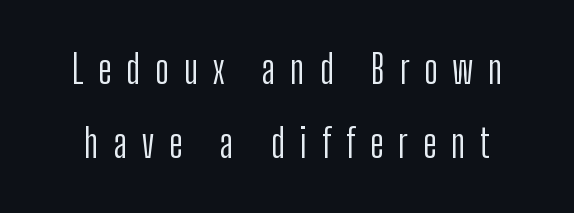
Q: Is the text bold? A: No.
Q: Is the text italic (slanted)? A: No, it is upright.
Q: Is the typeface a serif or a sans-serif typeface? A: Sans-serif.
Q: Is the text underlined? A: No.
Q: Is the spacing between letters normal or unusually wide? A: Unusually wide.
Q: Is the spacing between lines tight, normal or loose? A: Loose.
Q: Width (condensed, normal, or wide)? A: Condensed.
Q: Stroke contrast? A: Low.
Q: x-height? A: Medium.
Q: Monospaced? A: No.
